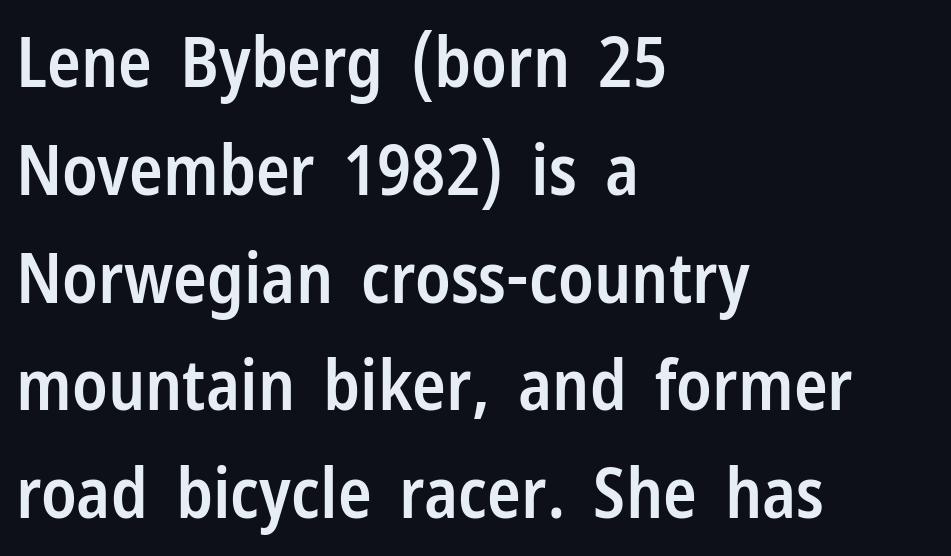
{"serif": "no", "italic": "no", "bold": "semi", "weight": "semibold", "width": "condensed", "stroke_contrast": "low", "x_height": "medium", "monospaced": "no", "underline": "no", "align": "left", "line_spacing": "normal", "line_spacing_ratio": 1.54, "letter_spacing": "normal", "letter_spacing_em": 0.0, "glyph_px": 70}
